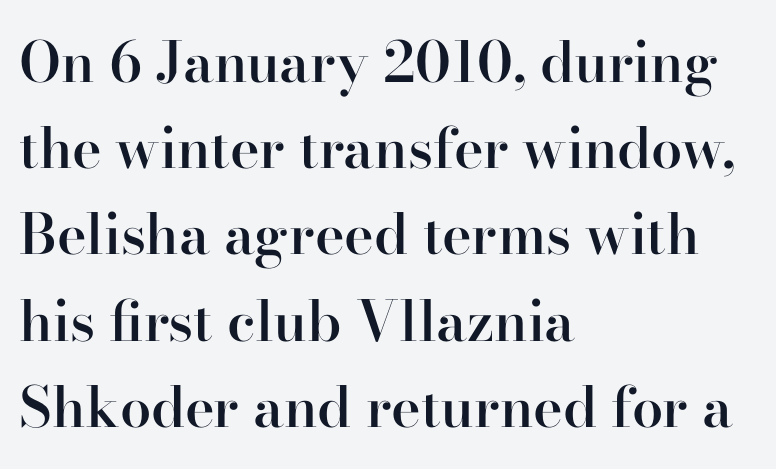
{"serif": "yes", "italic": "no", "bold": "semi", "weight": "semibold", "width": "normal", "stroke_contrast": "high", "x_height": "small", "monospaced": "no", "underline": "no", "align": "left", "line_spacing": "normal", "line_spacing_ratio": 1.54, "letter_spacing": "normal", "letter_spacing_em": 0.0, "glyph_px": 56}
